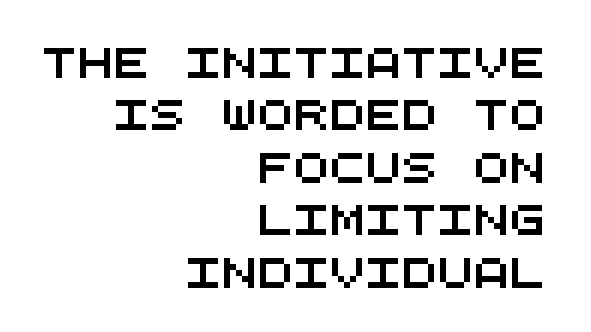
{"serif": "no", "width": "wide", "stroke_contrast": "medium", "x_height": "large", "monospaced": "yes", "underline": "no", "align": "right", "line_spacing_ratio": 1.75, "letter_spacing": "normal", "letter_spacing_em": 0.0, "glyph_px": 30}
